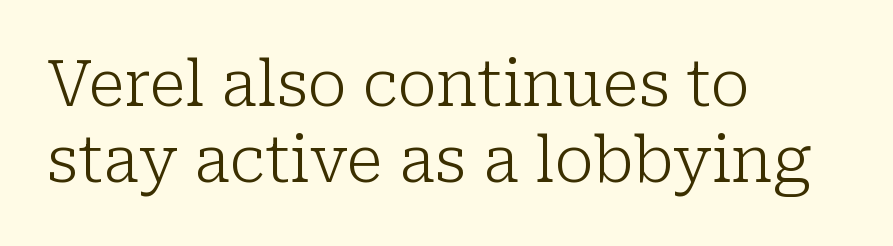
{"serif": "yes", "italic": "no", "bold": "no", "weight": "light", "width": "normal", "stroke_contrast": "low", "x_height": "medium", "monospaced": "no", "underline": "no", "align": "left", "line_spacing_ratio": 1.21, "letter_spacing": "normal", "letter_spacing_em": 0.0, "glyph_px": 63}
